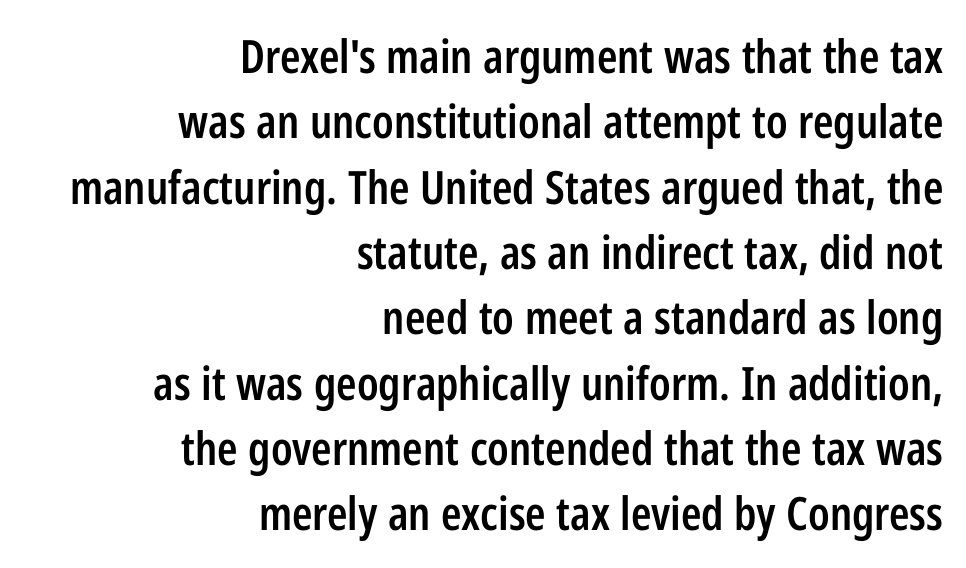
{"serif": "no", "italic": "no", "bold": "semi", "weight": "semibold", "width": "condensed", "stroke_contrast": "low", "x_height": "medium", "monospaced": "no", "underline": "no", "align": "right", "line_spacing": "normal", "line_spacing_ratio": 1.42, "letter_spacing": "normal", "letter_spacing_em": 0.0, "glyph_px": 46}
